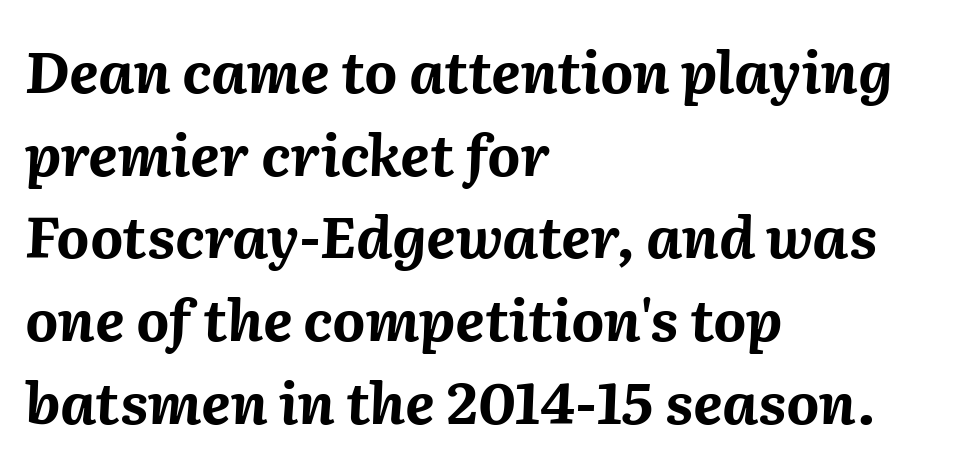
The image shows 57 px bold type, italic (leaning right); set left-aligned, normal line spacing (1.45x), normal letter spacing, not underlined; medium stroke contrast and a medium x-height.
